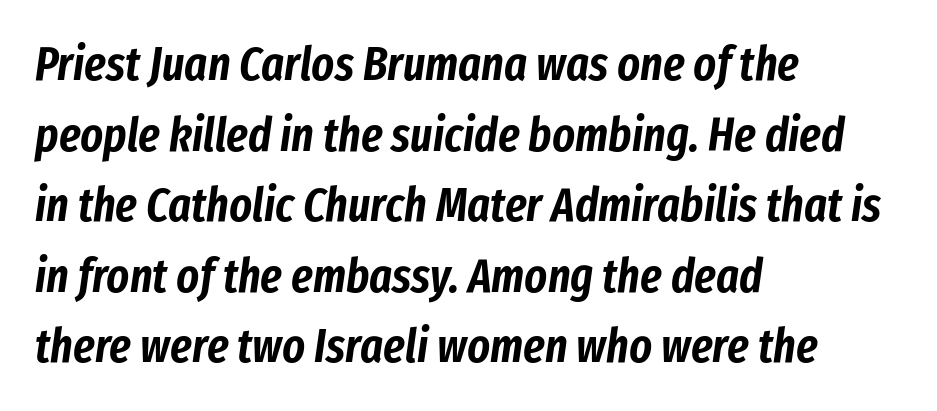
Each new line begins a customary step beneath the previous one. These lines are set flush left with a ragged right edge. The zone under the glyphs is completely vacant. Italic: yes, the glyphs are oblique. What stands out about the letter spacing? Nothing — it is the standard amount. The letters advance in unequal steps, a hallmark of proportional type.
